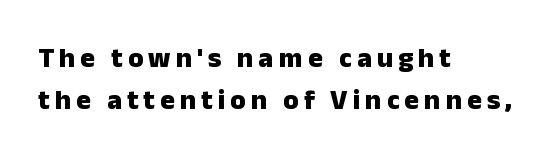
As a designer I'd log this as weight 700, bold. Visually the block forms a straight wall on the left and a jagged coastline on the right. Varying glyph widths throughout — classic text-font behaviour. Unlike italic type, these characters show no tilt at all. The glyphs are unaccompanied by any horizontal stroke below them.
